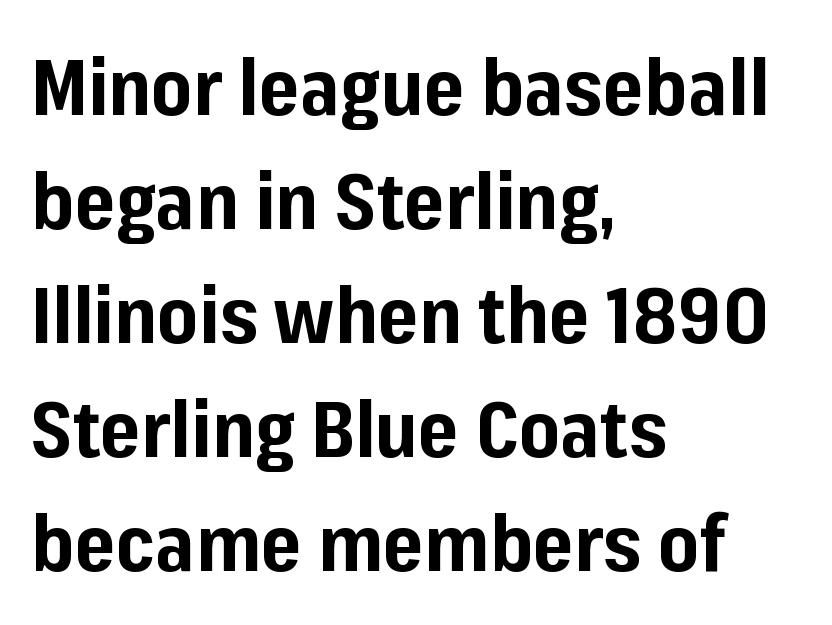
{"serif": "no", "italic": "no", "bold": "yes", "weight": "bold", "width": "normal", "stroke_contrast": "low", "x_height": "medium", "monospaced": "no", "underline": "no", "align": "left", "line_spacing": "normal", "line_spacing_ratio": 1.46, "letter_spacing": "normal", "letter_spacing_em": 0.0, "glyph_px": 78}
